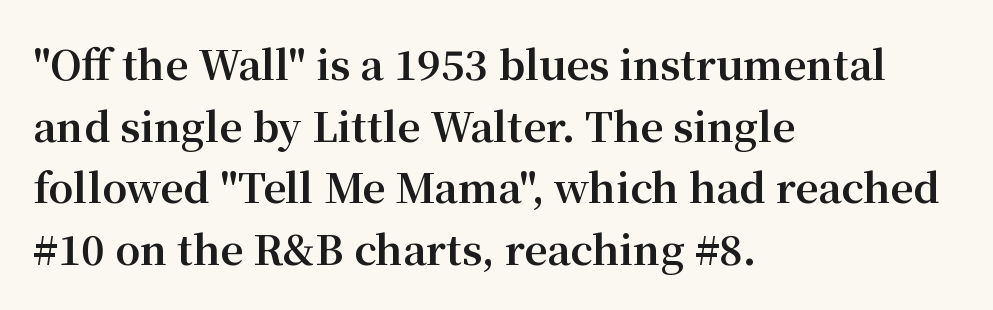
Leftover space on each line is placed entirely after the last word. Caption: standard tracking, unaltered. These lines were composed using upright roman letters. Heft: maximum for text — a bold.
